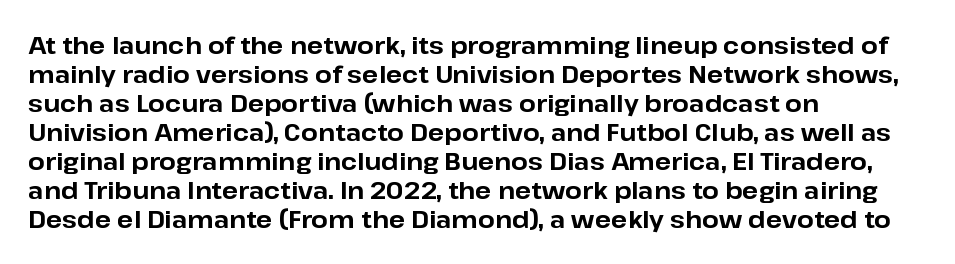
{"italic": "no", "bold": "yes", "underline": "no", "align": "left", "line_spacing_ratio": 1.21, "letter_spacing": "normal", "letter_spacing_em": 0.0, "glyph_px": 24}
